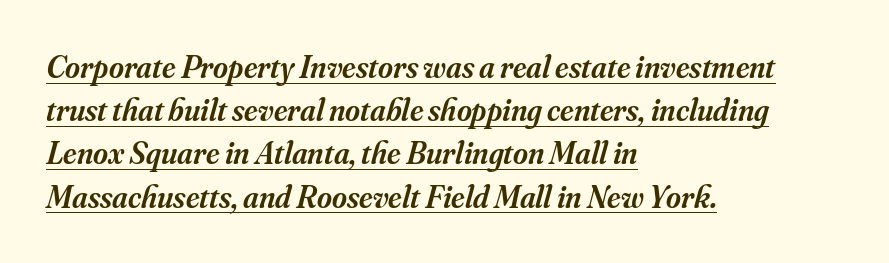
Q: Is the text bold? A: Semi-bold.
Q: Is the text italic (slanted)? A: Yes, it leans right by about 16 degrees.
Q: Is the typeface a serif or a sans-serif typeface? A: Serif.
Q: Is the text underlined? A: Yes.
Q: How is the paragraph aligned? A: Left-aligned.
Q: Is the spacing between letters normal or unusually wide? A: Normal.
Q: Is the spacing between lines tight, normal or loose? A: Normal.
Q: Width (condensed, normal, or wide)? A: Normal.
Q: Stroke contrast? A: Medium.
Q: x-height? A: Small.
Q: Monospaced? A: No.
